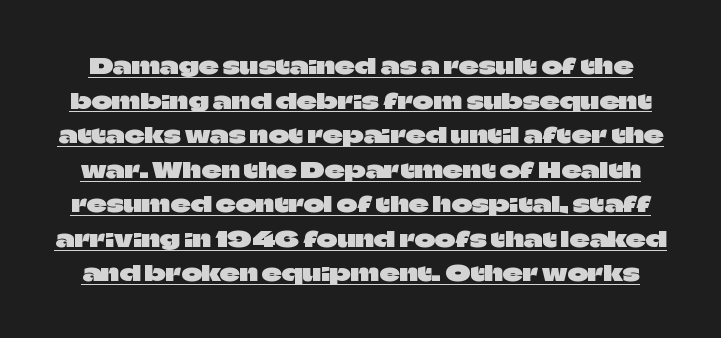
{"italic": "no", "underline": "yes", "line_spacing": "normal", "line_spacing_ratio": 1.57, "letter_spacing": "normal", "letter_spacing_em": 0.0, "glyph_px": 22}
